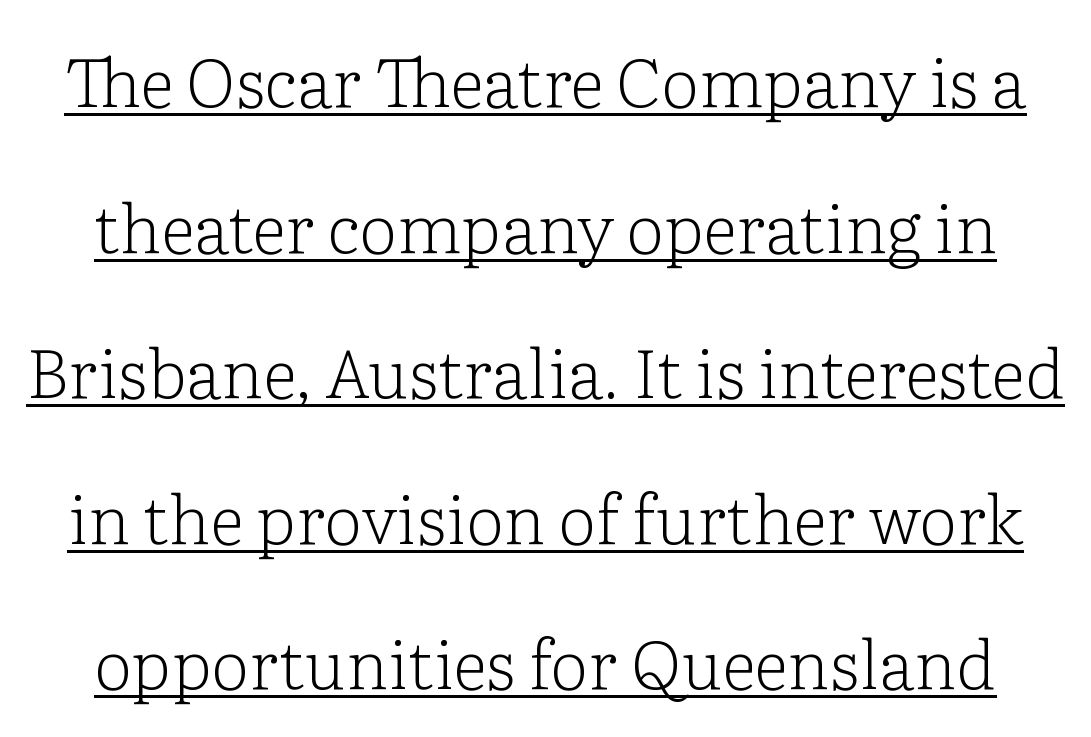
{"serif": "yes", "italic": "no", "bold": "no", "weight": "light", "width": "normal", "stroke_contrast": "low", "x_height": "medium", "monospaced": "no", "underline": "yes", "line_spacing": "loose", "line_spacing_ratio": 2.14, "letter_spacing": "normal", "letter_spacing_em": 0.0, "glyph_px": 68}
